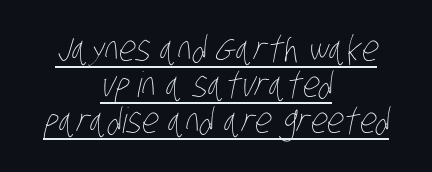
The image shows 35 px thin, condensed type; set centered, tight line spacing (1.03x), normal letter spacing, underlined; low stroke contrast and a large x-height.
